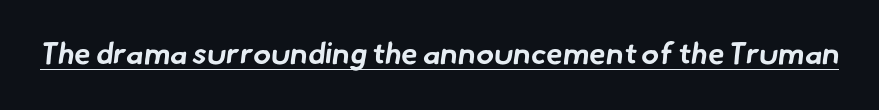
{"serif": "no", "bold": "yes", "weight": "bold", "width": "normal", "stroke_contrast": "low", "x_height": "small", "monospaced": "no", "underline": "yes", "letter_spacing": "normal", "letter_spacing_em": 0.0, "glyph_px": 30}
